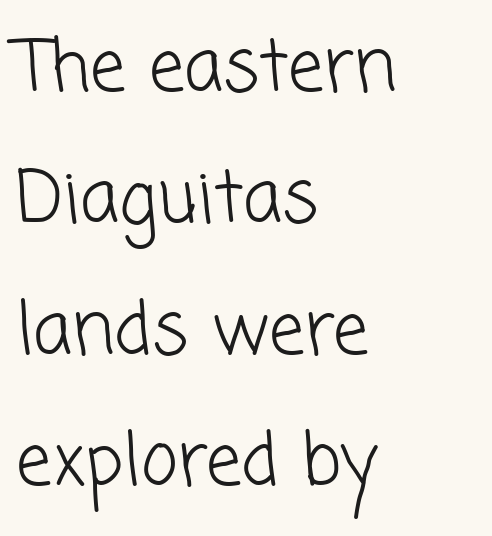
The letterforms sit shoulder to shoulder at normal distance. A light-to-regular cut is what we see here. The space directly below the letters is spotless. The typesetter chose a ragged-right arrangement here. Does the type have serifs? No, each stem ends abruptly. These lines are rendered in a variable-pitch font.
